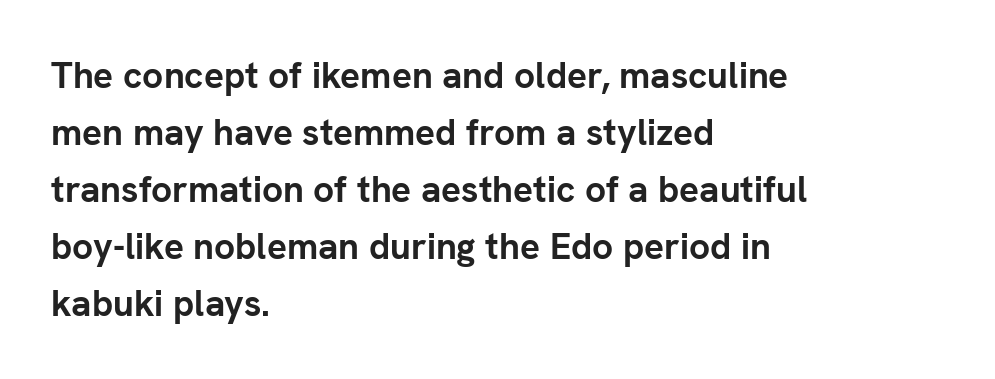
The image shows 37 px semibold sans-serif type, upright; set left-aligned, normal line spacing (1.54x), normal letter spacing, not underlined; low stroke contrast and a medium x-height.
